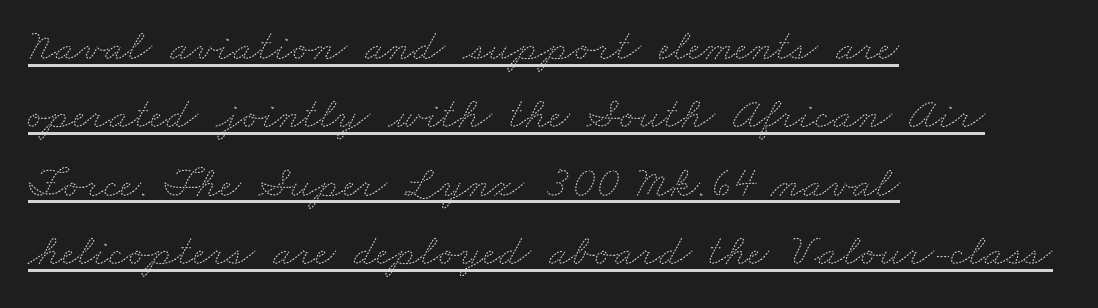
The image shows 45 px thin, wide type; set left-aligned, normal line spacing (1.52x), normal letter spacing, underlined; medium stroke contrast and a small x-height.
